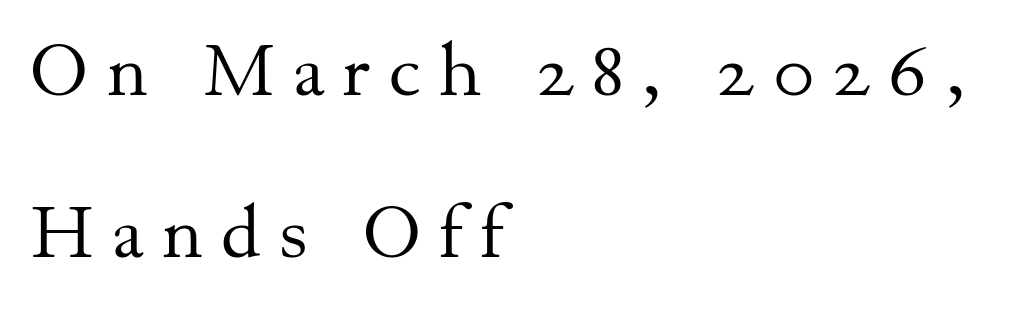
{"serif": "yes", "italic": "no", "bold": "no", "weight": "regular", "width": "normal", "stroke_contrast": "medium", "x_height": "small", "monospaced": "no", "underline": "no", "align": "left", "line_spacing": "loose", "line_spacing_ratio": 2.16, "letter_spacing": "wide", "letter_spacing_em": 0.24, "glyph_px": 75}
